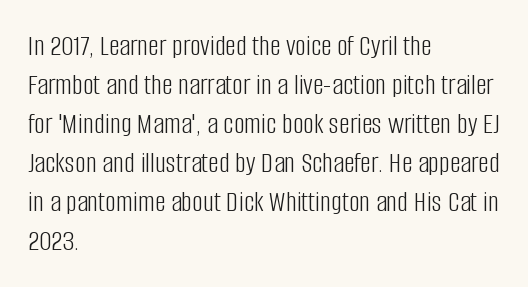
Visually the block forms a straight wall on the left and a jagged coastline on the right. Characters remain perfectly vertical along every line. The face used here is rendered with its standard letterfit. A typesetter would label this face a sans. Is this a fixed-width face? No — the glyphs have proportional, varying widths.
